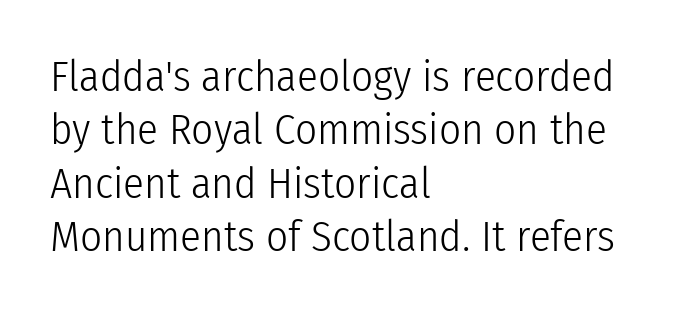
Q: Is the text bold? A: No.
Q: Is the text italic (slanted)? A: No, it is upright.
Q: Is the typeface a serif or a sans-serif typeface? A: Sans-serif.
Q: Is the text underlined? A: No.
Q: How is the paragraph aligned? A: Left-aligned.
Q: Is the spacing between letters normal or unusually wide? A: Normal.
Q: Width (condensed, normal, or wide)? A: Condensed.
Q: Stroke contrast? A: Low.
Q: x-height? A: Medium.
Q: Monospaced? A: No.
